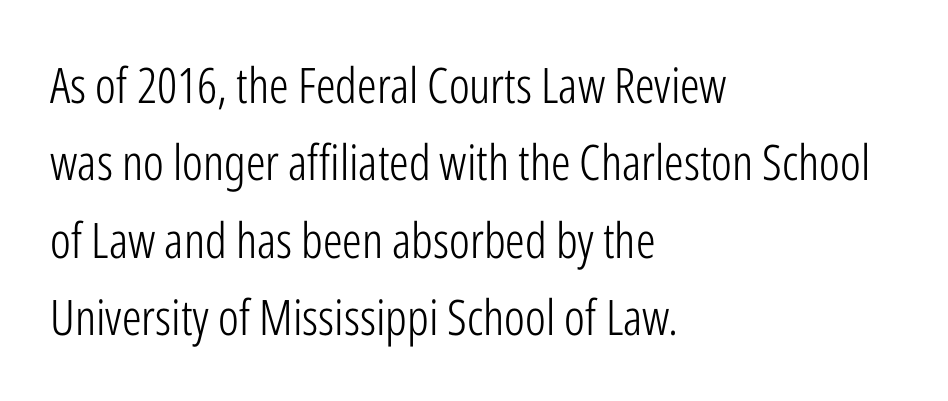
{"serif": "no", "italic": "no", "bold": "no", "weight": "light", "width": "condensed", "stroke_contrast": "low", "x_height": "medium", "monospaced": "no", "underline": "no", "align": "left", "line_spacing": "normal", "line_spacing_ratio": 1.58, "letter_spacing": "normal", "letter_spacing_em": 0.0, "glyph_px": 49}
